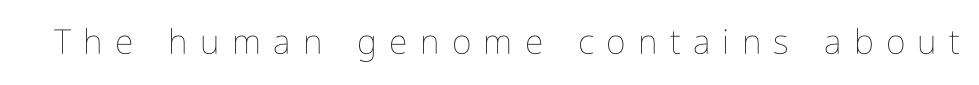
The image shows 34 px thin, condensed type, upright; set unusually wide letter spacing (+0.36 em), not underlined; low stroke contrast and a medium x-height.
